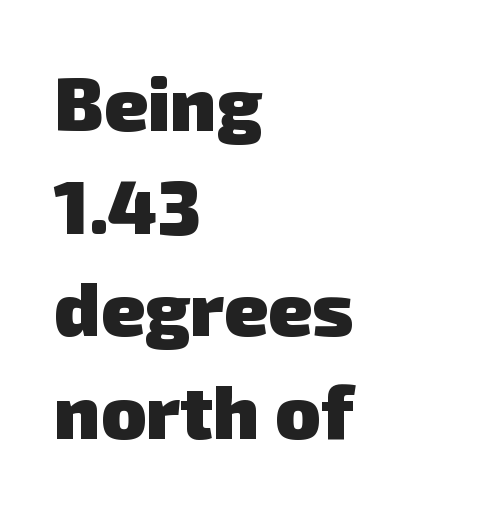
Each new line begins a customary step beneath the previous one. Varying glyph widths throughout — classic text-font behaviour. Typographically, this falls in the sans-serif category. A classic flush-left, rag-right setting is used for this passage. Underline: absent.
